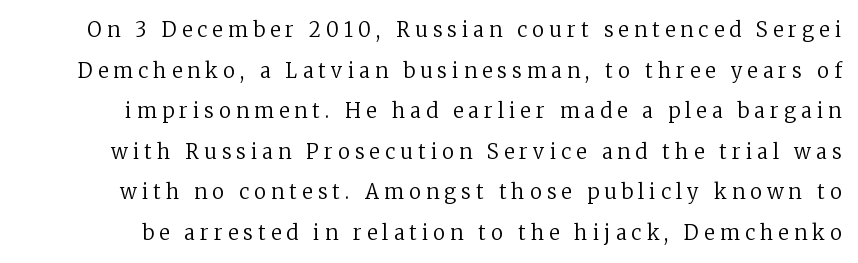
Tracking value appears strongly positive — letters spread wide. Italic? Not at all — the glyphs are vertical. The typesetting does not lean heavy: it is not bold. The space beneath each line is pristine and unruled. The passage shown stacks its lines with a broad gap.
